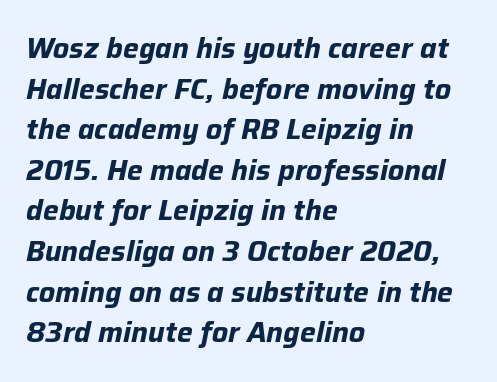
The image shows 28 px bold type, italic (leaning right); set left-aligned, normal line spacing (1.45x), normal letter spacing, not underlined; low stroke contrast and a medium x-height.
